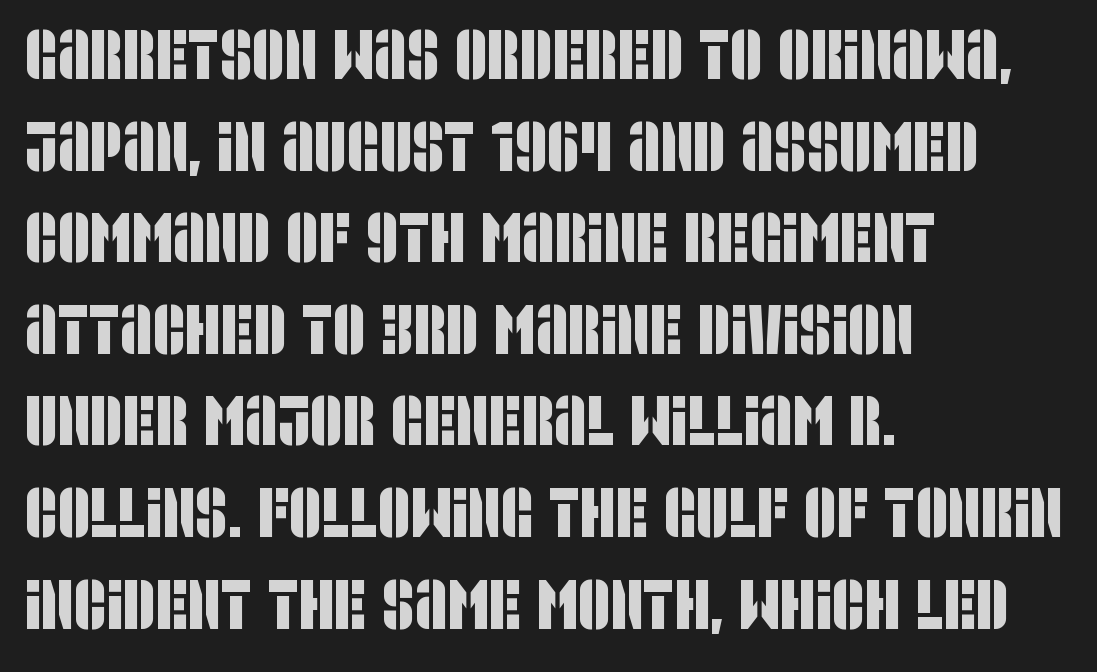
You can tell from the bare stems that sans-serif type was used. Does the copy run flush right? No — it runs flush left. Each word holds together tightly as a unit, with standard inter-letter gaps. The letters advance in unequal steps, a hallmark of proportional type. The space directly below the letters is spotless.
